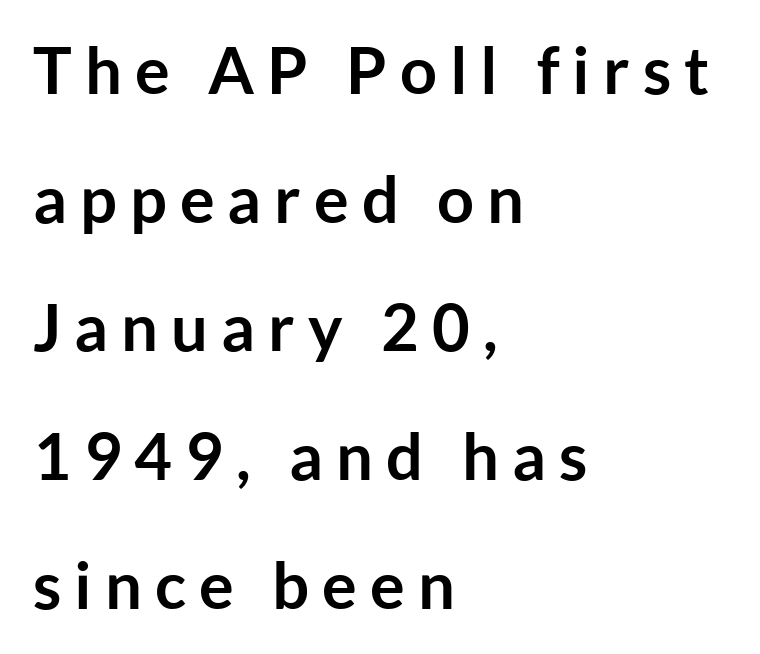
The image shows 65 px semibold sans-serif type, upright; set left-aligned, loose line spacing (1.98x), unusually wide letter spacing (+0.2 em), not underlined; low stroke contrast and a medium x-height.
